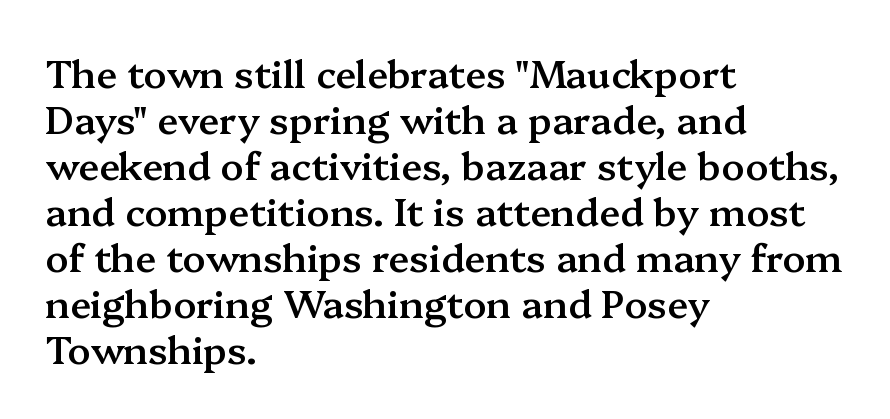
{"serif": "yes", "italic": "no", "bold": "semi", "weight": "semibold", "width": "normal", "stroke_contrast": "medium", "x_height": "medium", "monospaced": "no", "underline": "no", "align": "left", "line_spacing_ratio": 1.21, "letter_spacing": "normal", "letter_spacing_em": 0.0, "glyph_px": 38}
